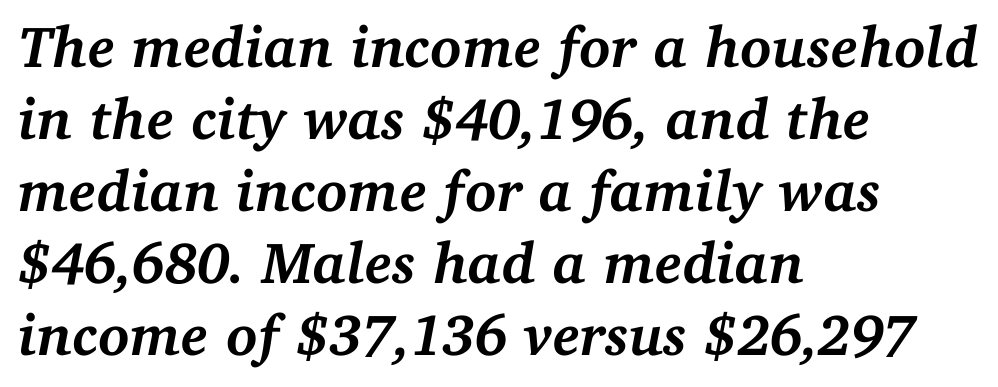
Q: Is the text bold? A: Yes.
Q: Is the text italic (slanted)? A: Yes, it leans right by about 11 degrees.
Q: Is the typeface a serif or a sans-serif typeface? A: Serif.
Q: Is the text underlined? A: No.
Q: How is the paragraph aligned? A: Left-aligned.
Q: Is the spacing between letters normal or unusually wide? A: Normal.
Q: Width (condensed, normal, or wide)? A: Normal.
Q: Stroke contrast? A: Medium.
Q: x-height? A: Medium.
Q: Monospaced? A: No.
